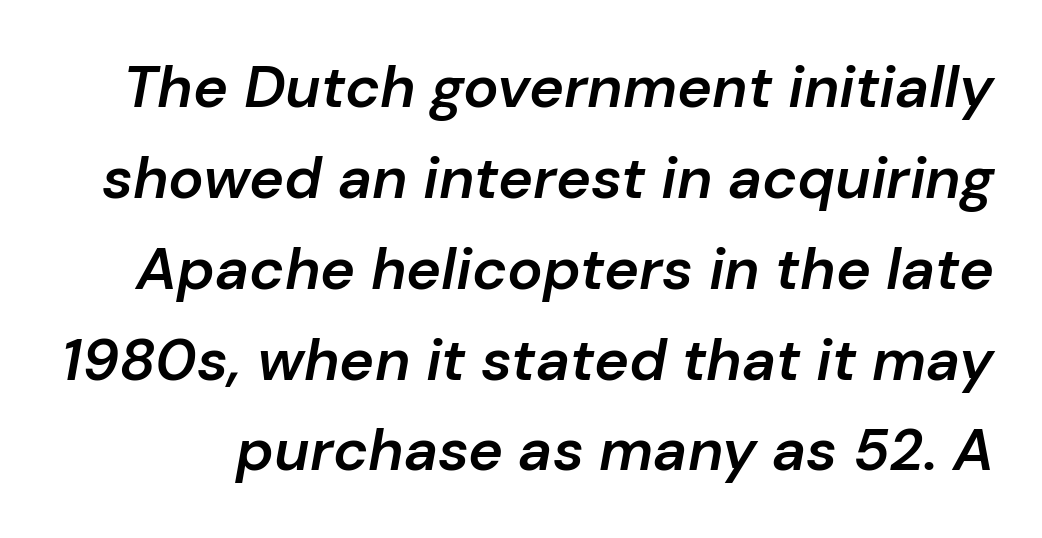
{"italic": "yes", "lean": "right", "slant_degrees": 10, "bold": "semi", "weight": "semibold", "width": "normal", "stroke_contrast": "low", "x_height": "medium", "monospaced": "no", "underline": "no", "line_spacing": "normal", "line_spacing_ratio": 1.54, "letter_spacing": "normal", "letter_spacing_em": 0.0, "glyph_px": 59}
